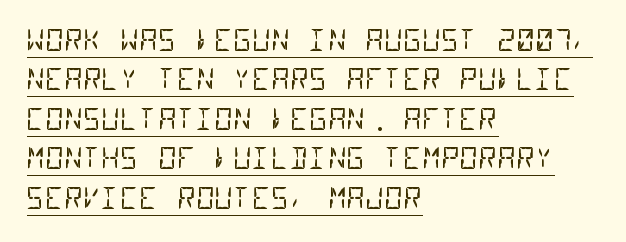
Q: Is the text bold? A: No.
Q: Is the typeface a serif or a sans-serif typeface? A: Sans-serif.
Q: Is the text underlined? A: Yes.
Q: How is the paragraph aligned? A: Left-aligned.
Q: Is the spacing between letters normal or unusually wide? A: Normal.
Q: Is the spacing between lines tight, normal or loose? A: Normal.
Q: Width (condensed, normal, or wide)? A: Condensed.
Q: Stroke contrast? A: Low.
Q: x-height? A: Large.
Q: Monospaced? A: Yes.
